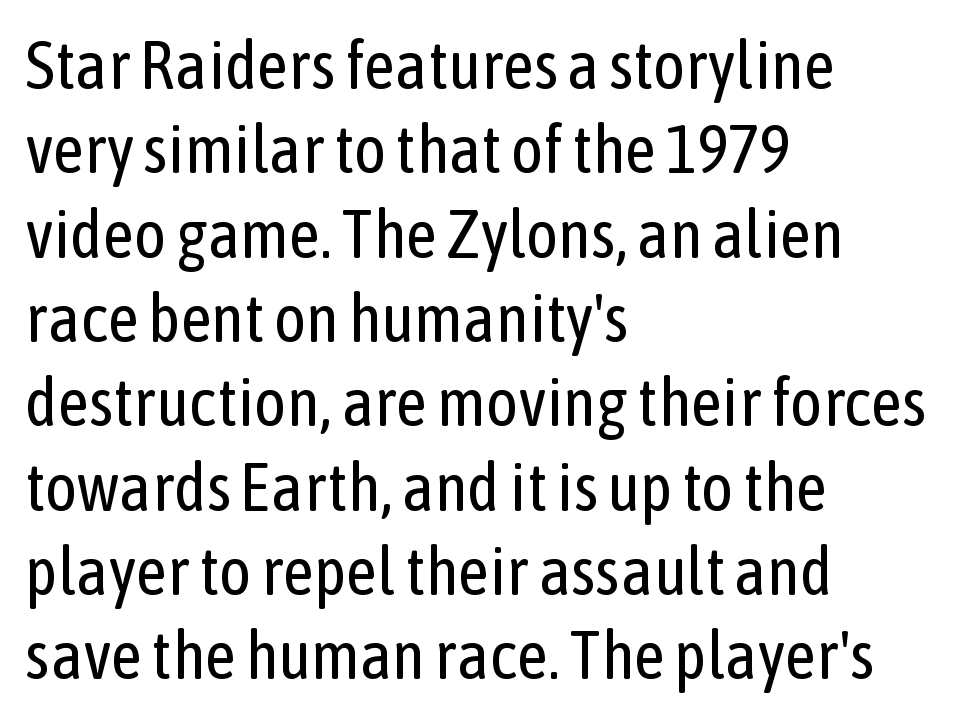
{"serif": "no", "italic": "no", "bold": "no", "weight": "regular", "width": "condensed", "stroke_contrast": "low", "x_height": "medium", "monospaced": "no", "underline": "no", "align": "left", "line_spacing_ratio": 1.24, "letter_spacing": "normal", "letter_spacing_em": 0.0, "glyph_px": 68}
